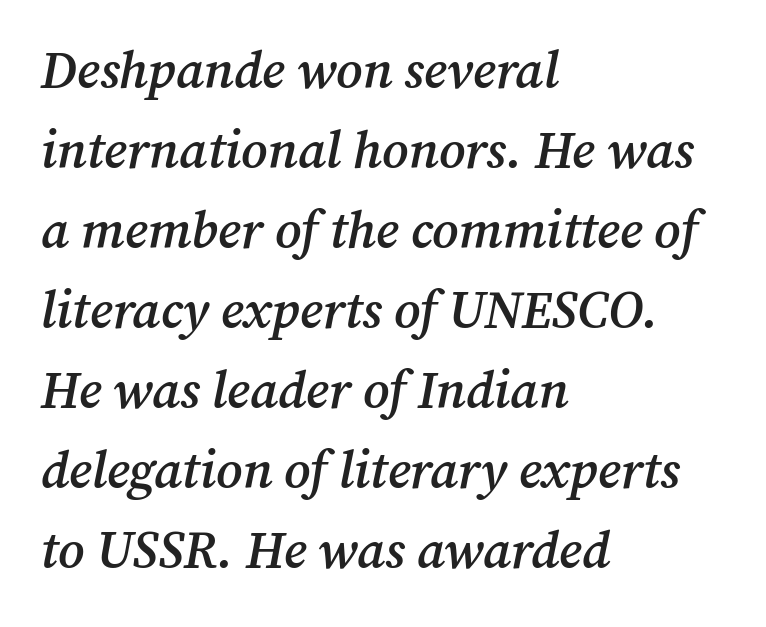
Q: Is the text bold? A: Semi-bold.
Q: Is the text italic (slanted)? A: Yes, it leans right by about 12 degrees.
Q: Is the typeface a serif or a sans-serif typeface? A: Serif.
Q: Is the text underlined? A: No.
Q: How is the paragraph aligned? A: Left-aligned.
Q: Is the spacing between letters normal or unusually wide? A: Normal.
Q: Is the spacing between lines tight, normal or loose? A: Normal.
Q: Width (condensed, normal, or wide)? A: Normal.
Q: Stroke contrast? A: Medium.
Q: x-height? A: Medium.
Q: Monospaced? A: No.
